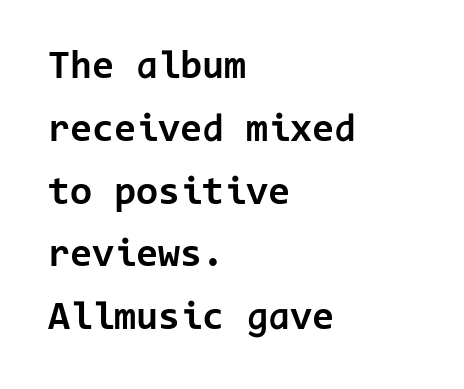
Q: Is the text bold? A: Yes.
Q: Is the text italic (slanted)? A: No, it is upright.
Q: Is the typeface a serif or a sans-serif typeface? A: Sans-serif.
Q: Is the text underlined? A: No.
Q: How is the paragraph aligned? A: Left-aligned.
Q: Is the spacing between letters normal or unusually wide? A: Normal.
Q: Is the spacing between lines tight, normal or loose? A: Normal.
Q: Width (condensed, normal, or wide)? A: Normal.
Q: Stroke contrast? A: Low.
Q: x-height? A: Medium.
Q: Monospaced? A: Yes.
